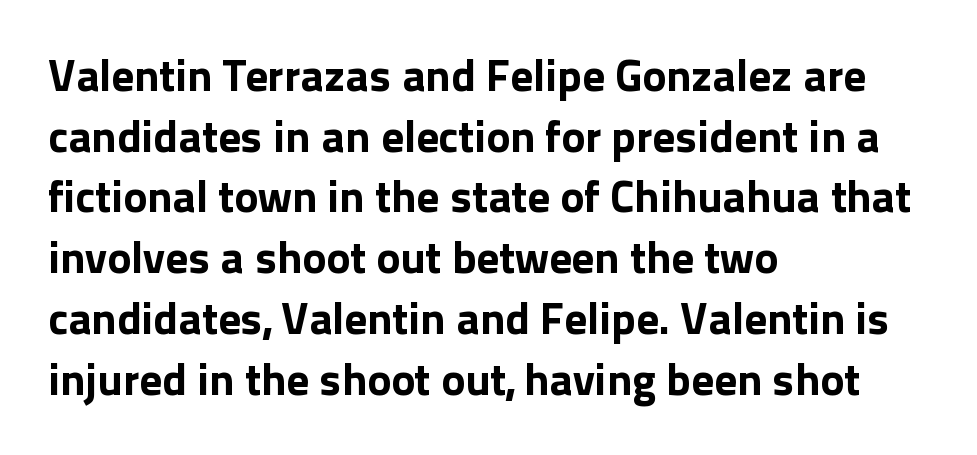
{"serif": "no", "italic": "no", "bold": "yes", "weight": "bold", "width": "normal", "x_height": "medium", "monospaced": "no", "underline": "no", "align": "left", "line_spacing": "normal", "line_spacing_ratio": 1.35, "letter_spacing": "normal", "letter_spacing_em": 0.0, "glyph_px": 45}
